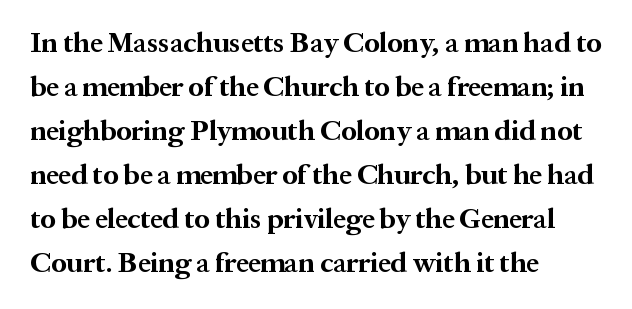
{"serif": "yes", "italic": "no", "bold": "yes", "weight": "bold", "width": "normal", "stroke_contrast": "medium", "x_height": "medium", "monospaced": "no", "underline": "no", "align": "left", "line_spacing": "normal", "line_spacing_ratio": 1.57, "letter_spacing": "normal", "letter_spacing_em": 0.0, "glyph_px": 28}
